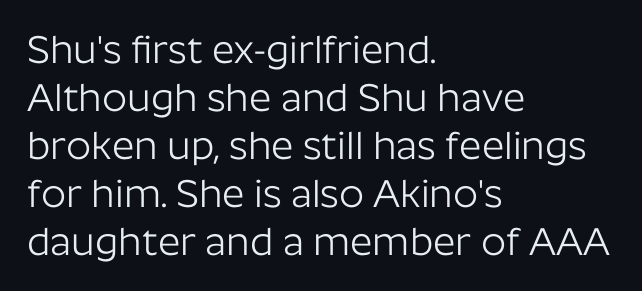
Q: Is the text bold? A: No.
Q: Is the text italic (slanted)? A: No, it is upright.
Q: Is the typeface a serif or a sans-serif typeface? A: Sans-serif.
Q: Is the text underlined? A: No.
Q: How is the paragraph aligned? A: Left-aligned.
Q: Is the spacing between letters normal or unusually wide? A: Normal.
Q: Width (condensed, normal, or wide)? A: Normal.
Q: Stroke contrast? A: Low.
Q: x-height? A: Medium.
Q: Monospaced? A: No.
